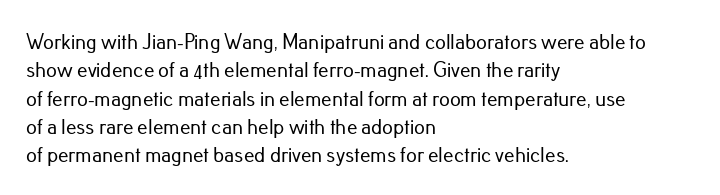
The image shows 21 px text type, upright; set left-aligned, normal line spacing (1.35x), normal letter spacing, not underlined.
